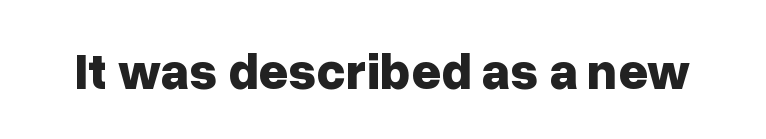
The image shows 51 px bold sans-serif type, upright; set normal letter spacing, not underlined; low stroke contrast and a medium x-height.
